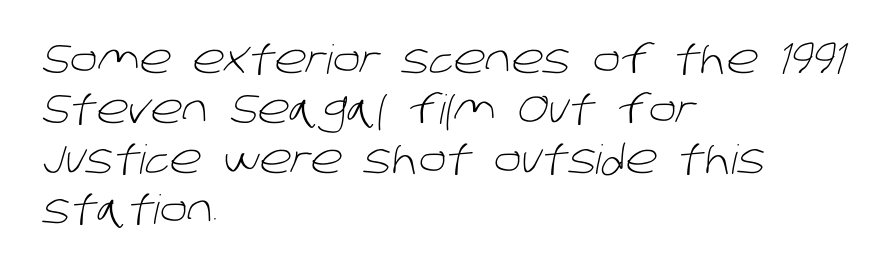
{"serif": "no", "bold": "no", "weight": "light", "width": "normal", "stroke_contrast": "low", "x_height": "large", "monospaced": "no", "underline": "no", "align": "left", "line_spacing": "normal", "line_spacing_ratio": 1.25, "letter_spacing": "normal", "letter_spacing_em": 0.0, "glyph_px": 40}
